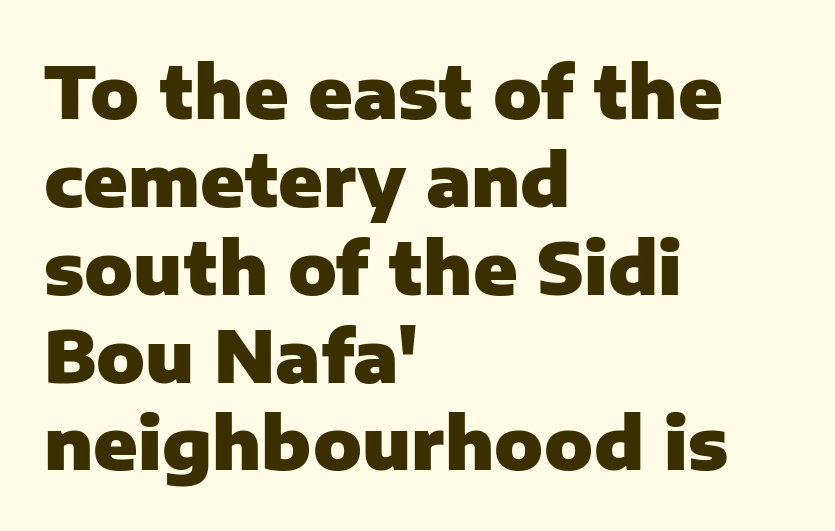
{"serif": "no", "italic": "no", "bold": "yes", "weight": "heavy", "width": "normal", "stroke_contrast": "low", "x_height": "medium", "monospaced": "no", "underline": "no", "align": "left", "line_spacing_ratio": 1.22, "letter_spacing": "normal", "letter_spacing_em": 0.0, "glyph_px": 72}
